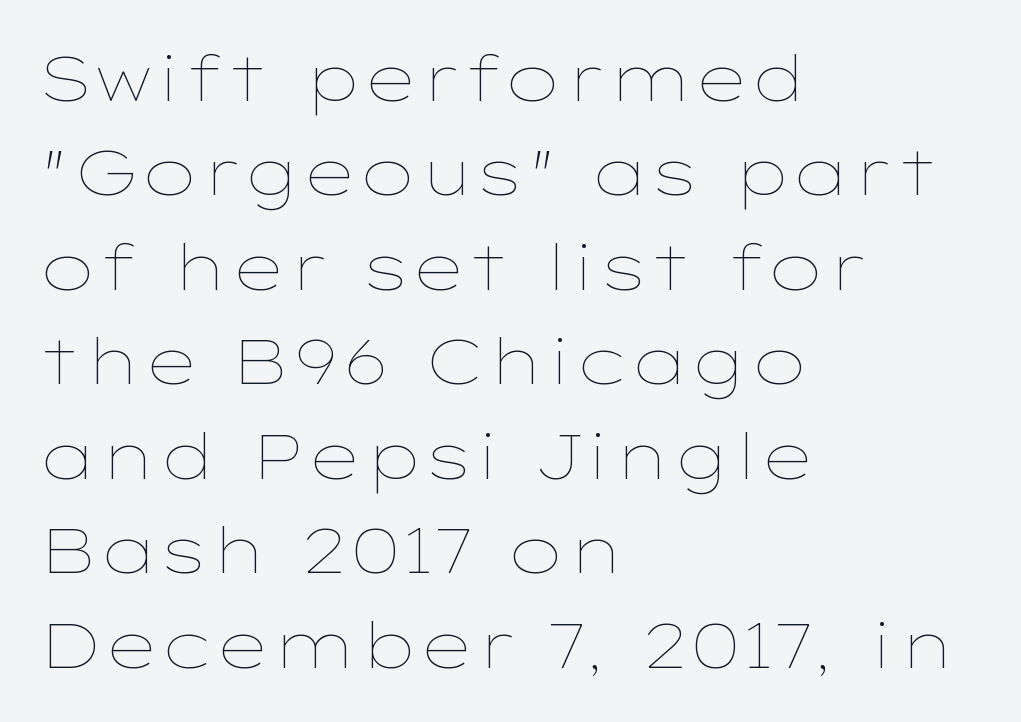
The typeface has the unassuming heft of standard copy or less. Short and long lines alike share a common starting point at left. Type without underlining. Is the letter spacing exaggerated? No — it looks like the ordinary default.
